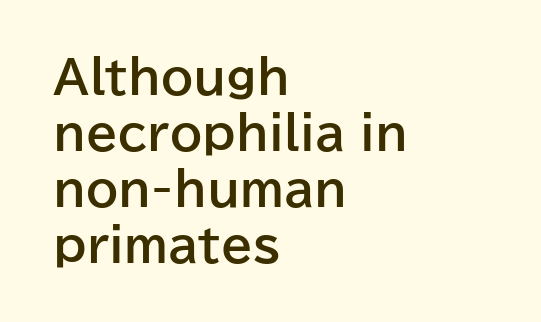
The image shows 46 px bold sans-serif type, upright; set left-aligned, line spacing 1.22x, normal letter spacing, not underlined; low stroke contrast and a medium x-height.
